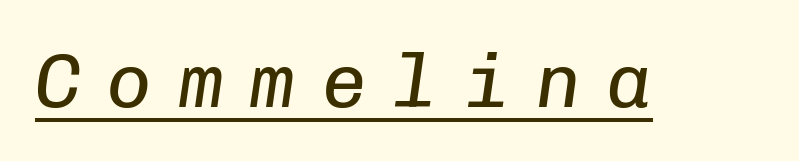
Is the letter spacing exaggerated? Yes — the characters are pushed far apart. Do the characters align in a grid? Yes, the font is monospaced. Is the stroke heavy? The answer is a plain regular-or-lighter. The glyphs are accompanied by a horizontal stroke just below them. The typography opts for an oblique posture over an upright one.
